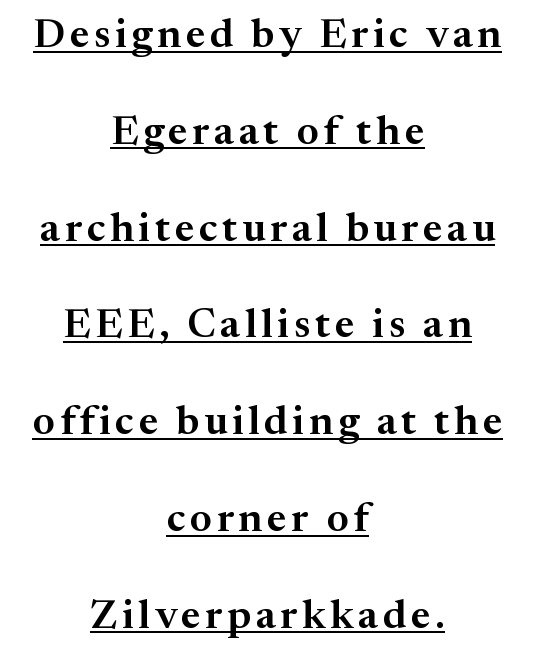
The image shows 41 px serif type, upright; set centered, loose line spacing (2.36x), underlined; medium stroke contrast and a medium x-height.
